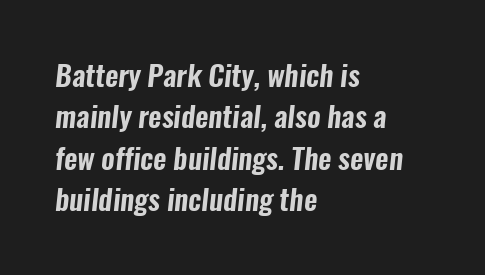
The image shows 29 px condensed sans-serif type; set left-aligned, normal line spacing (1.43x), normal letter spacing, not underlined; low stroke contrast and a medium x-height.
